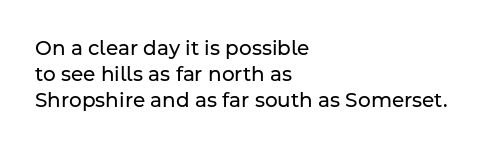
Q: Is the text bold? A: No.
Q: Is the text italic (slanted)? A: No, it is upright.
Q: Is the text underlined? A: No.
Q: How is the paragraph aligned? A: Left-aligned.
Q: Is the spacing between letters normal or unusually wide? A: Normal.
Q: Is the spacing between lines tight, normal or loose? A: Normal.
